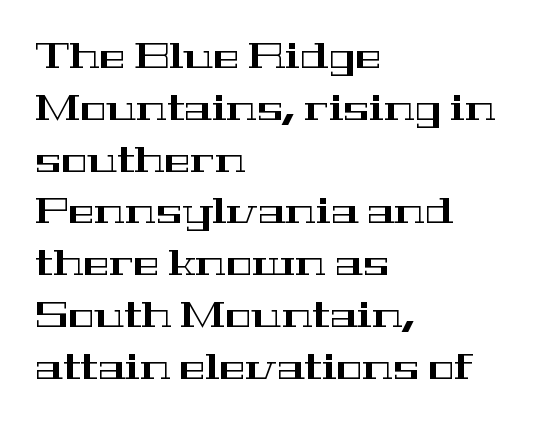
Rows of type keep a routine distance in the vertical direction. Short and long lines alike share a common starting point at left. The rendering keeps characters at their native spacing. Note the varied advance widths — an 'i' is clearly narrower than an 'm'.
